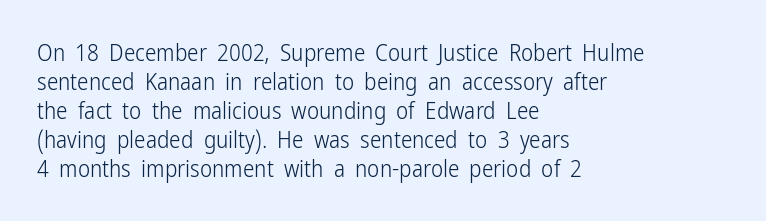
{"italic": "no", "bold": "no", "underline": "no", "align": "left", "line_spacing": "normal", "line_spacing_ratio": 1.26, "letter_spacing": "normal", "letter_spacing_em": 0.0, "glyph_px": 23}
